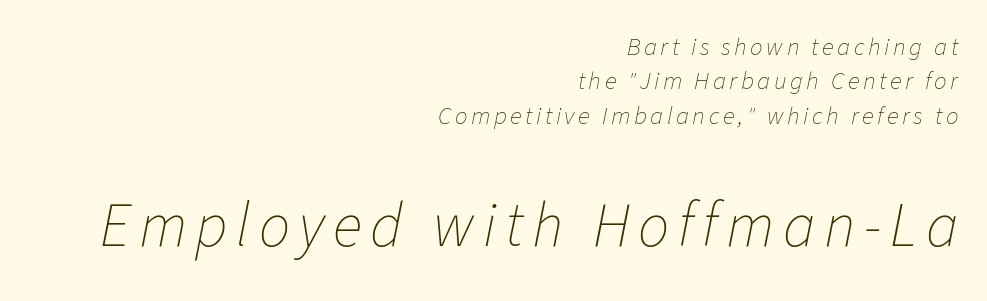
Q: Is the text bold? A: No.
Q: Is the text italic (slanted)? A: Yes, it leans right by about 11 degrees.
Q: Is the text underlined? A: No.
Q: How is the paragraph aligned? A: Right-aligned.
Q: Is the spacing between lines tight, normal or loose? A: Normal.
Q: Which block of text is set in a larger size, the first (top) or the second (bottom)? A: The second (bottom) one.
Q: Width (condensed, normal, or wide)? A: Normal.
Q: Stroke contrast? A: Low.
Q: x-height? A: Medium.
Q: Monospaced? A: No.
